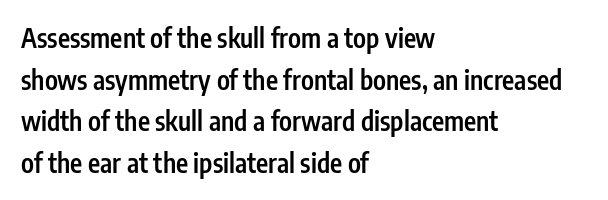
Q: Is the text bold? A: Semi-bold.
Q: Is the text italic (slanted)? A: No, it is upright.
Q: Is the text underlined? A: No.
Q: How is the paragraph aligned? A: Left-aligned.
Q: Is the spacing between letters normal or unusually wide? A: Normal.
Q: Is the spacing between lines tight, normal or loose? A: Normal.
